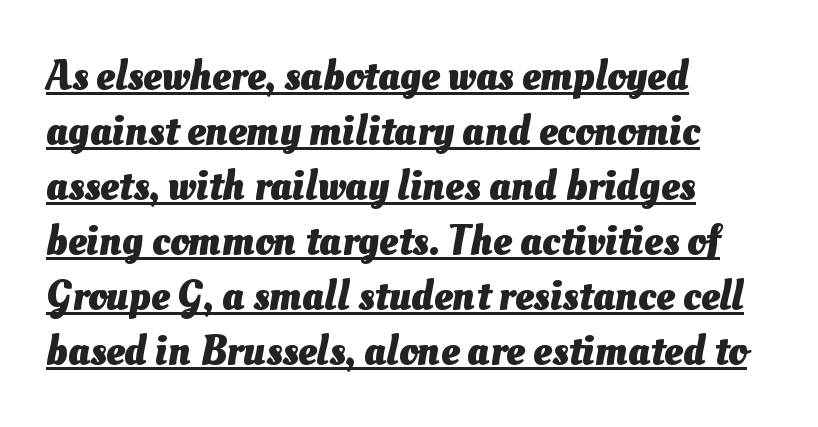
Q: Is the text bold? A: Yes.
Q: Is the text underlined? A: Yes.
Q: How is the paragraph aligned? A: Left-aligned.
Q: Is the spacing between letters normal or unusually wide? A: Normal.
Q: Is the spacing between lines tight, normal or loose? A: Normal.
Q: Width (condensed, normal, or wide)? A: Normal.
Q: Stroke contrast? A: Medium.
Q: x-height? A: Small.
Q: Monospaced? A: No.
